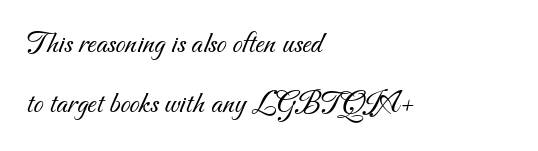
The image shows 32 px light sans-serif type; set left-aligned, line spacing 1.88x, normal letter spacing, not underlined; medium stroke contrast and a small x-height.
